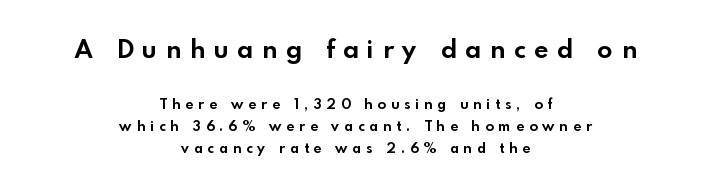
Q: Is the text bold? A: Yes.
Q: Is the text italic (slanted)? A: No, it is upright.
Q: Is the text underlined? A: No.
Q: How is the paragraph aligned? A: Centered.
Q: Is the spacing between letters normal or unusually wide? A: Unusually wide.
Q: Is the spacing between lines tight, normal or loose? A: Normal.
Q: Which block of text is set in a larger size, the first (top) or the second (bottom)? A: The first (top) one.
